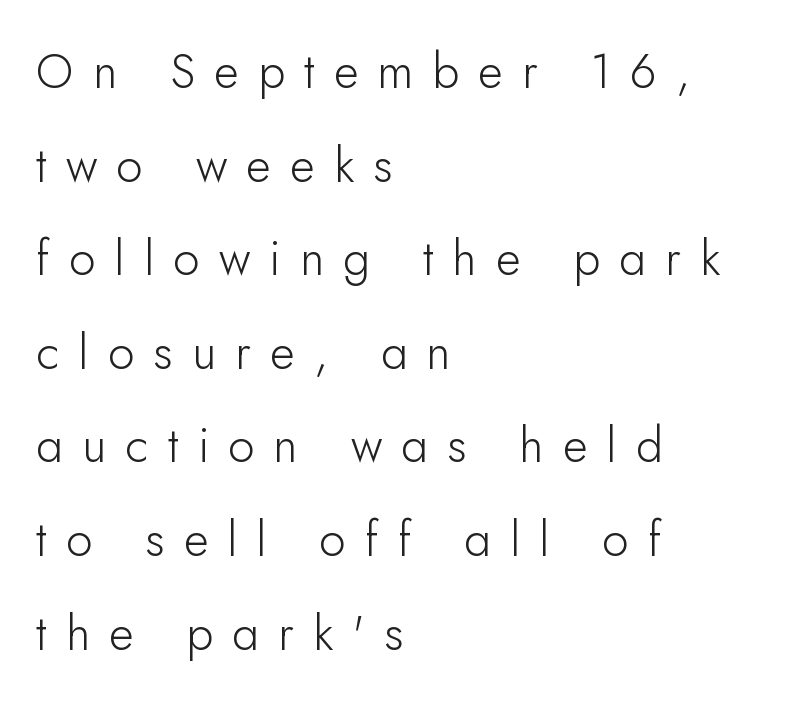
Heft: none added — not bold. Vertical spacing — loose. Someone cranked the tracking dial way up on this one. This sample uses a sans-serif face.
